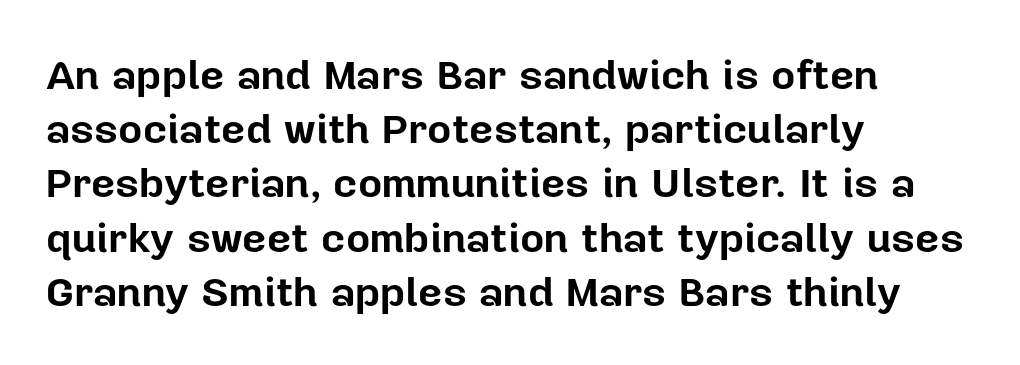
The image shows 42 px bold sans-serif type, upright; set left-aligned, normal line spacing (1.29x), normal letter spacing, not underlined; low stroke contrast and a medium x-height.
